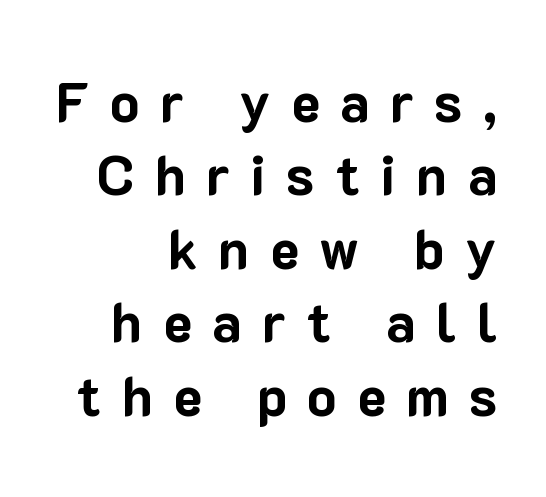
A typesetter would call this leading conventional body-copy spacing. Style check: upright. The sample has been set heavy, in full bold. The gaps between neighbouring characters are conspicuously large. To sum up the face: it is a sans, with no serifs. Each letter keeps its own natural width here, so spacing adapts to shape.
